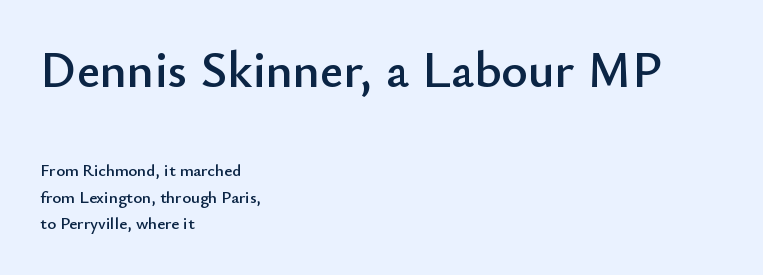
{"serif": "no", "italic": "no", "width": "normal", "stroke_contrast": "low", "x_height": "small", "monospaced": "no", "underline": "no", "align": "left", "line_spacing": "normal", "line_spacing_ratio": 1.56, "letter_spacing": "normal", "letter_spacing_em": 0.0, "larger_block": "first", "size_ratio": 3.0, "glyph_px": 51}
